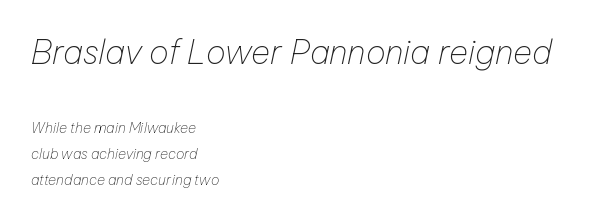
The passage is arranged the way most books set body copy — flush left. On a weight scale, this lands at 450 or below. The passage shown has conventional tracking throughout. The rendering shrinks the type as you move from the upper chunk to the lower. The passage shown is typed in a proportional face where columns would drift.
